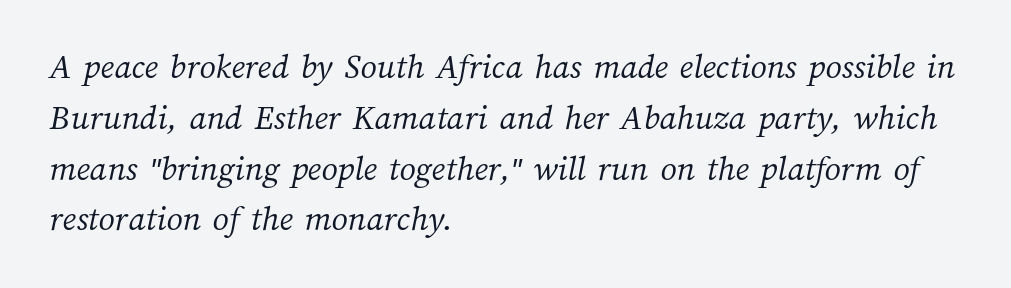
The text block is weighted toward the left margin, trailing off unevenly rightward. Nobody drew a line under any word here. There is no visible air inserted between adjacent glyphs. The letters advance in unequal steps, a hallmark of proportional type.
